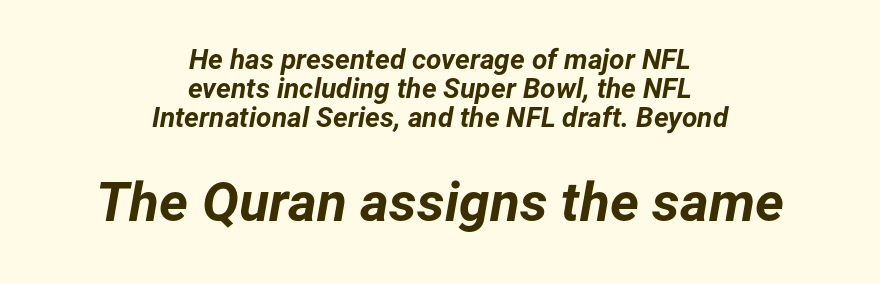
The image shows 55 px bold type, italic (leaning right); set centered, tight line spacing (1.04x), normal letter spacing, not underlined; the second (bottom) block is 1.96x larger; low stroke contrast and a medium x-height.
